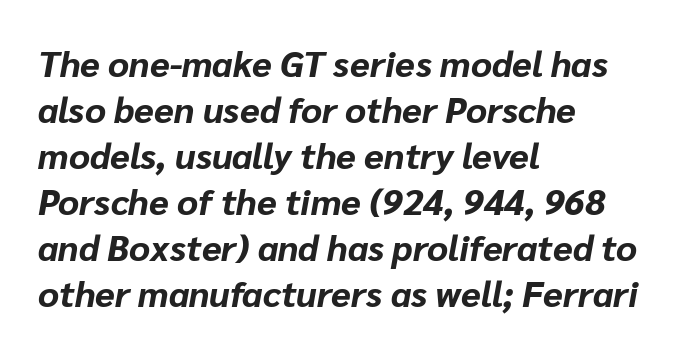
{"italic": "yes", "lean": "right", "slant_degrees": 10, "bold": "yes", "weight": "bold", "width": "normal", "stroke_contrast": "low", "x_height": "medium", "monospaced": "no", "underline": "no", "align": "left", "line_spacing": "normal", "line_spacing_ratio": 1.28, "letter_spacing": "normal", "letter_spacing_em": 0.0, "glyph_px": 36}
